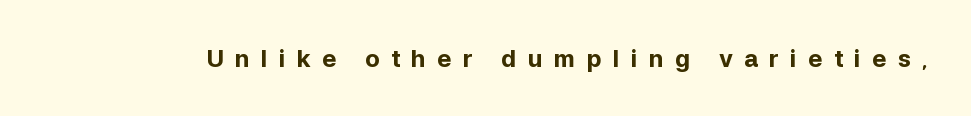
Q: Is the text bold? A: Yes.
Q: Is the text italic (slanted)? A: No, it is upright.
Q: Is the text underlined? A: No.
Q: Is the spacing between letters normal or unusually wide? A: Unusually wide.
